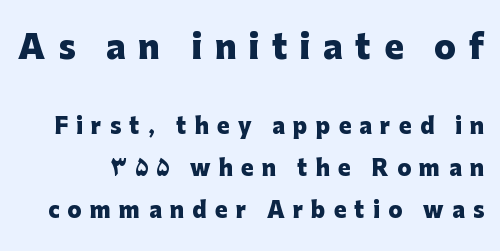
{"serif": "no", "italic": "no", "bold": "yes", "weight": "heavy", "width": "normal", "stroke_contrast": "low", "x_height": "medium", "monospaced": "no", "underline": "no", "line_spacing": "loose", "line_spacing_ratio": 2.0, "letter_spacing": "wide", "letter_spacing_em": 0.39, "larger_block": "first", "size_ratio": 1.52, "glyph_px": 32}
